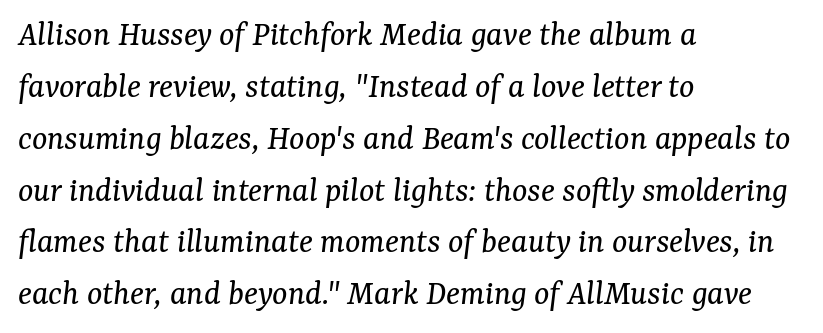
The image shows 36 px regular-weight serif type, italic (leaning right); set left-aligned, normal line spacing (1.44x), normal letter spacing, not underlined; medium stroke contrast and a medium x-height.
